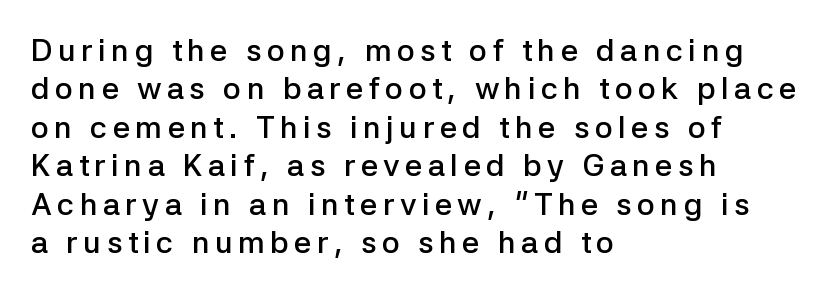
Q: Is the text bold? A: Semi-bold.
Q: Is the text italic (slanted)? A: No, it is upright.
Q: Is the typeface a serif or a sans-serif typeface? A: Sans-serif.
Q: Is the text underlined? A: No.
Q: How is the paragraph aligned? A: Left-aligned.
Q: Width (condensed, normal, or wide)? A: Normal.
Q: Stroke contrast? A: Low.
Q: x-height? A: Medium.
Q: Monospaced? A: No.
